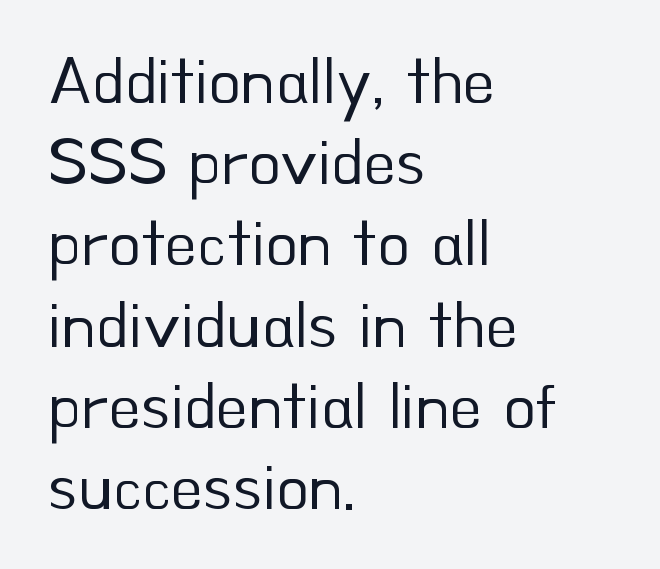
Q: Is the text bold? A: No.
Q: Is the text italic (slanted)? A: No, it is upright.
Q: Is the typeface a serif or a sans-serif typeface? A: Sans-serif.
Q: Is the text underlined? A: No.
Q: How is the paragraph aligned? A: Left-aligned.
Q: Is the spacing between letters normal or unusually wide? A: Normal.
Q: Width (condensed, normal, or wide)? A: Normal.
Q: Stroke contrast? A: Low.
Q: x-height? A: Small.
Q: Monospaced? A: No.
